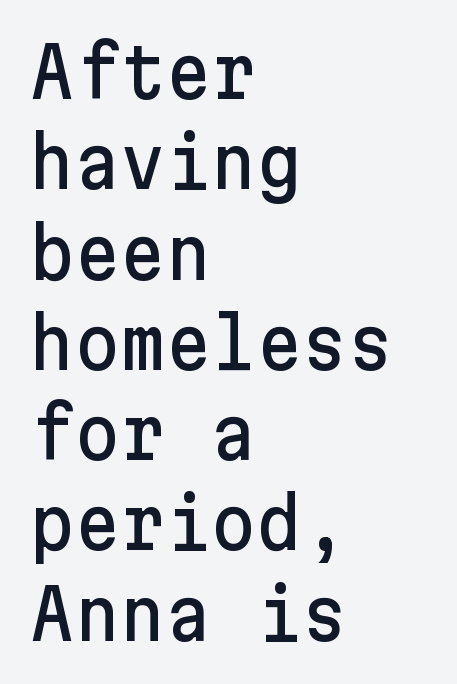
The image shows 70 px sans-serif type, upright; set left-aligned, normal line spacing (1.29x), normal letter spacing, not underlined; low stroke contrast and a medium x-height.
